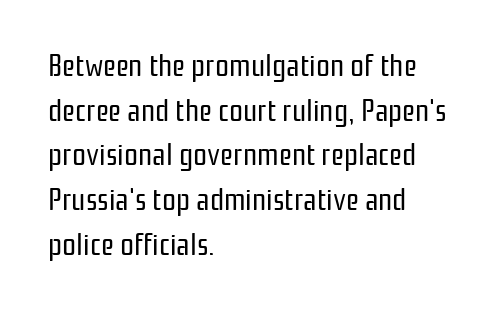
Spacing verdict: proportional, widths tailored to each character. This rendering leaves character spacing at its baseline value. The letters look calm and open, with moderate or lighter stems. How would I describe the line gaps? Plain and ordinary. The type sits square on the baseline with zero lean. The ragged edge is on the right, which tells us the setting is flush left.
